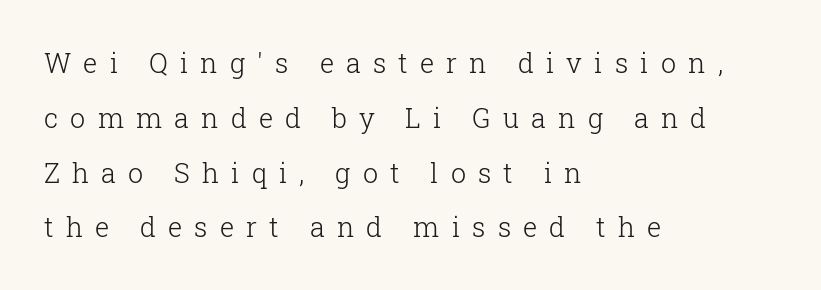
{"italic": "no", "bold": "no", "underline": "no", "align": "left", "line_spacing": "loose", "line_spacing_ratio": 2.03, "letter_spacing": "wide", "letter_spacing_em": 0.45, "glyph_px": 27}
